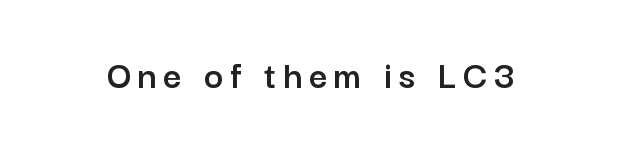
The image shows 40 px sans-serif type, upright; set not underlined; low stroke contrast and a medium x-height.
